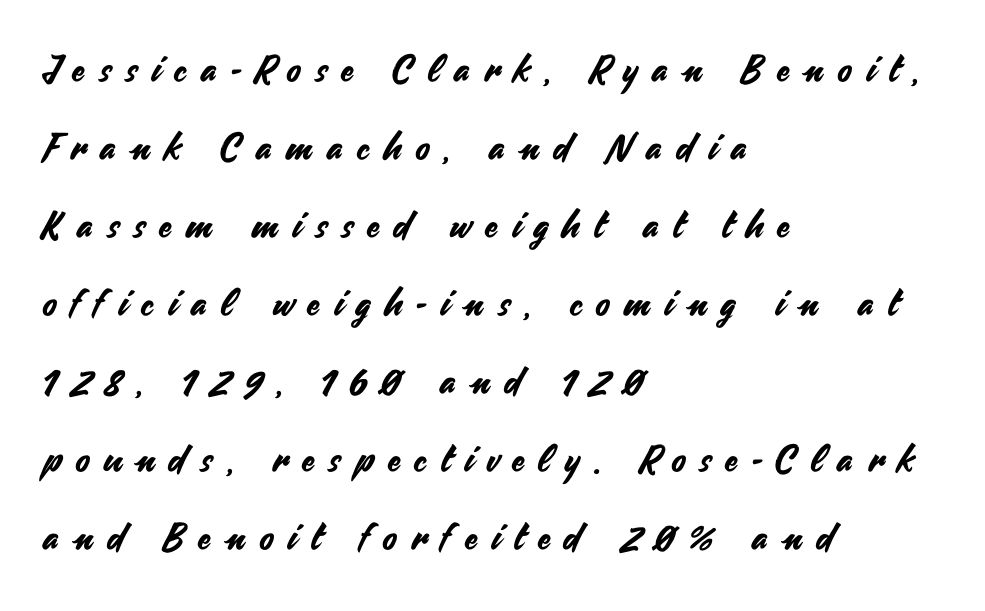
The image shows 37 px sans-serif type; set left-aligned, loose line spacing (2.11x), unusually wide letter spacing (+0.39 em), not underlined; medium stroke contrast and a small x-height.
